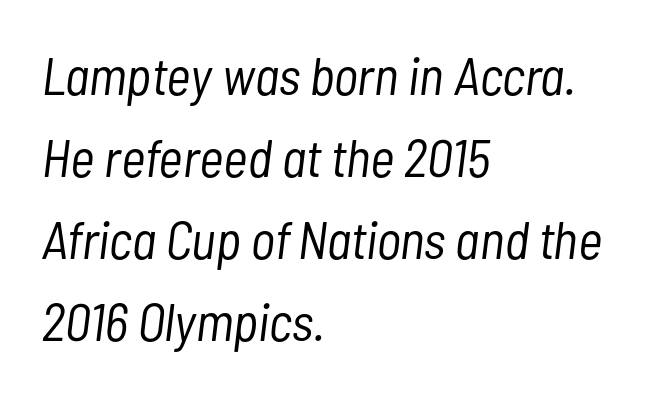
The passage shown is not bold in any degree. Rendered with sloped, italic letterforms. Does extra space separate the letters? No, they use regular spacing. Just letters on the line, the space beneath them empty. The lines are quadded left. How would I describe the line gaps? Plain and ordinary.
